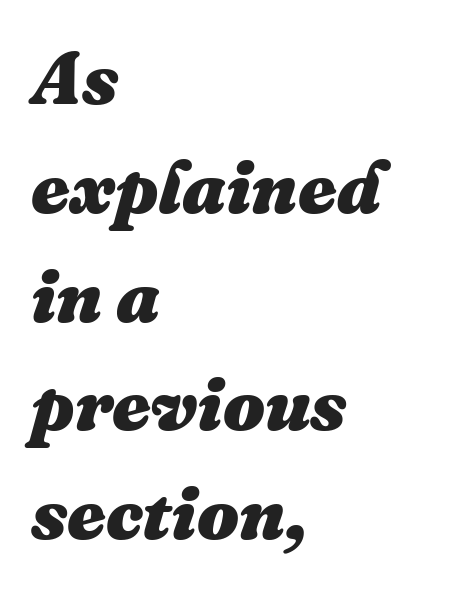
{"italic": "yes", "lean": "right", "slant_degrees": 16, "bold": "yes", "weight": "heavy", "width": "normal", "stroke_contrast": "medium", "x_height": "medium", "monospaced": "no", "underline": "no", "align": "left", "line_spacing": "normal", "line_spacing_ratio": 1.47, "letter_spacing": "normal", "letter_spacing_em": 0.0, "glyph_px": 74}
